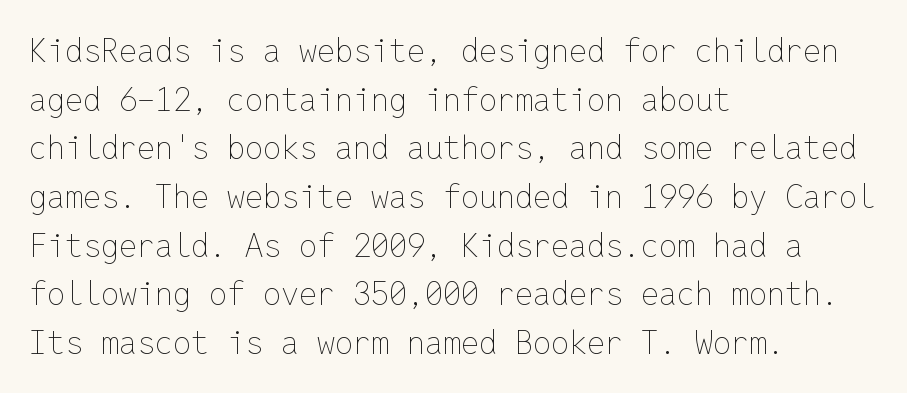
Vertical strokes here are truly vertical. The space directly below the letters is spotless. Regular leading. Each letter, wide or thin by design, is forced into the same width here. Caption: face not bold, strokes unweighted.
